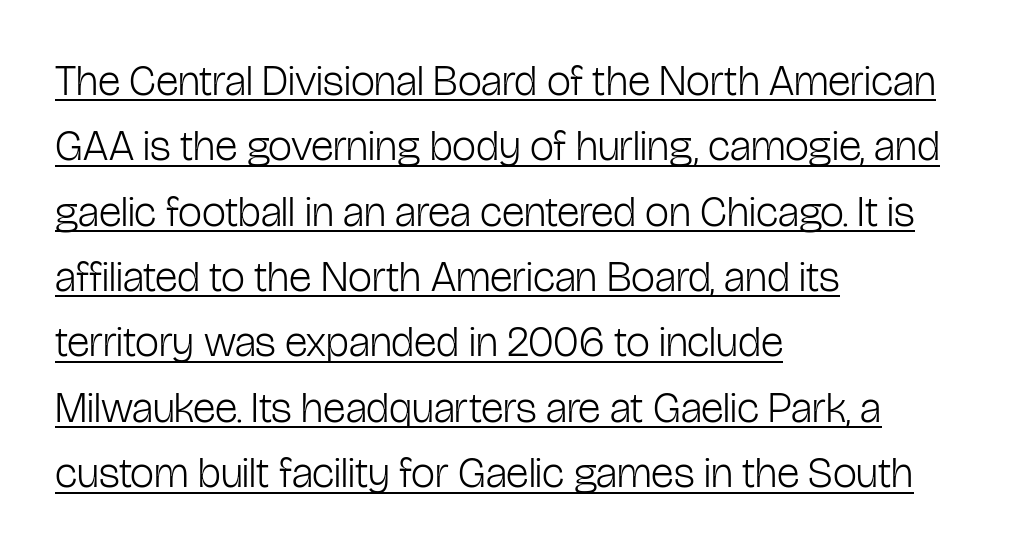
{"serif": "no", "italic": "no", "bold": "no", "weight": "light", "width": "condensed", "stroke_contrast": "low", "x_height": "medium", "monospaced": "no", "underline": "yes", "align": "left", "line_spacing": "normal", "line_spacing_ratio": 1.52, "letter_spacing": "normal", "letter_spacing_em": 0.0, "glyph_px": 43}
